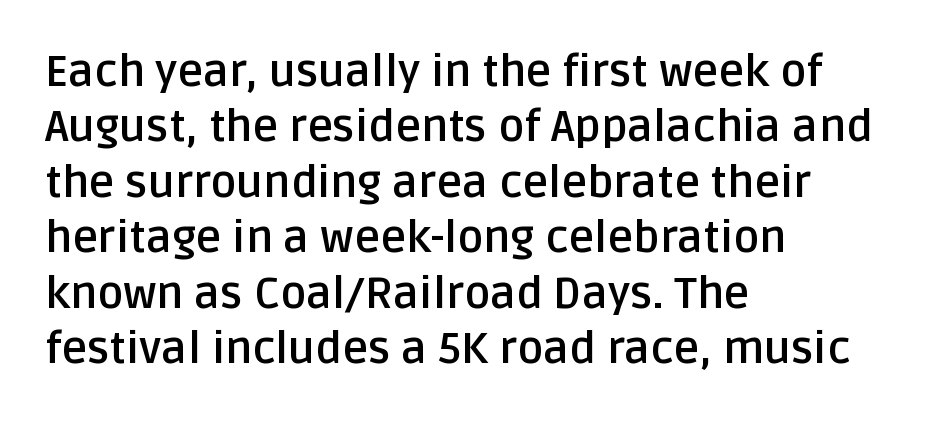
The image shows 44 px semibold sans-serif type, upright; set left-aligned, normal line spacing (1.26x), normal letter spacing, not underlined; low stroke contrast and a large x-height.
